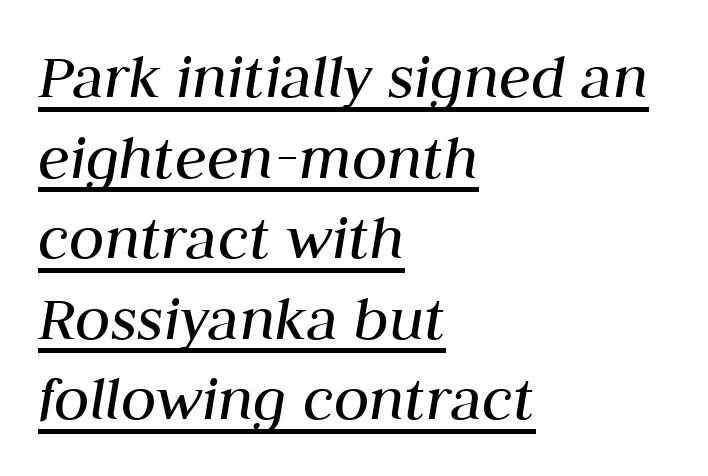
The image shows 65 px regular-weight type, italic (leaning right); set left-aligned, line spacing 1.24x, normal letter spacing, underlined; medium stroke contrast and a medium x-height.
